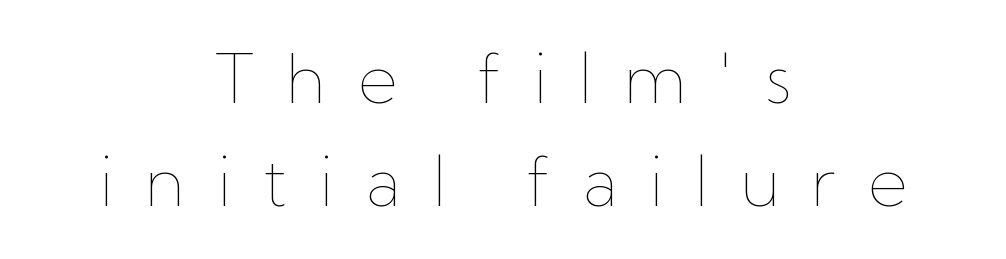
{"italic": "no", "bold": "no", "weight": "thin", "width": "normal", "stroke_contrast": "low", "x_height": "medium", "monospaced": "no", "underline": "no", "align": "center", "line_spacing": "normal", "line_spacing_ratio": 1.51, "letter_spacing": "wide", "letter_spacing_em": 0.46, "glyph_px": 68}
